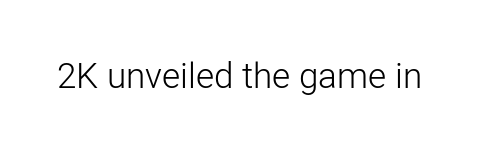
The image shows 35 px light sans-serif type, upright; set normal letter spacing, not underlined; low stroke contrast and a medium x-height.
